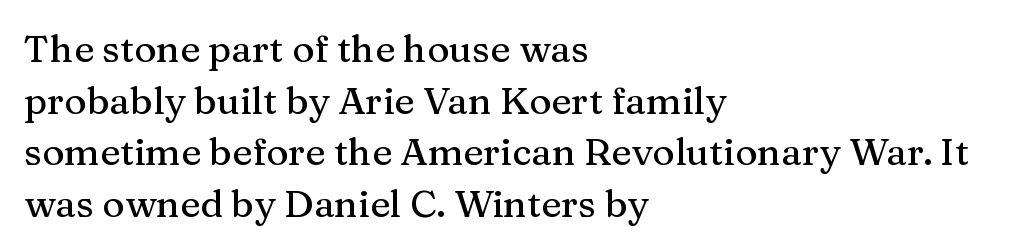
Clear beneath every line of the passage. The font family rendered here belongs to the serif group. A typesetter would mark this as roman, not italic. Teacher's note: observe the even left margin — that is flush-left alignment. The rendering uses natural spacing where letterforms have individual widths. The rows are spaced the way most documents space them.
